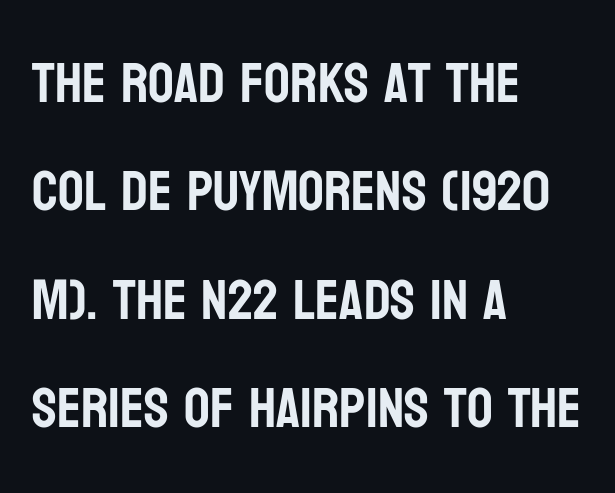
{"serif": "no", "italic": "no", "width": "condensed", "stroke_contrast": "low", "x_height": "large", "monospaced": "no", "underline": "no", "align": "left", "line_spacing": "loose", "line_spacing_ratio": 1.9, "letter_spacing": "normal", "letter_spacing_em": 0.0, "glyph_px": 57}
